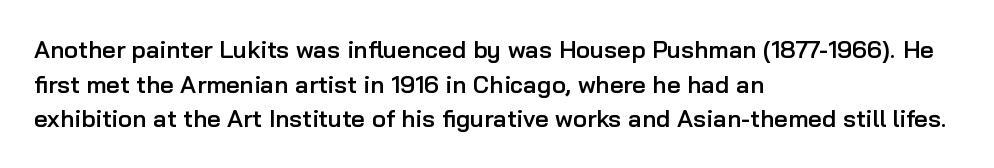
The image shows 24 px text type, upright; set left-aligned, normal line spacing (1.44x), normal letter spacing, not underlined.
